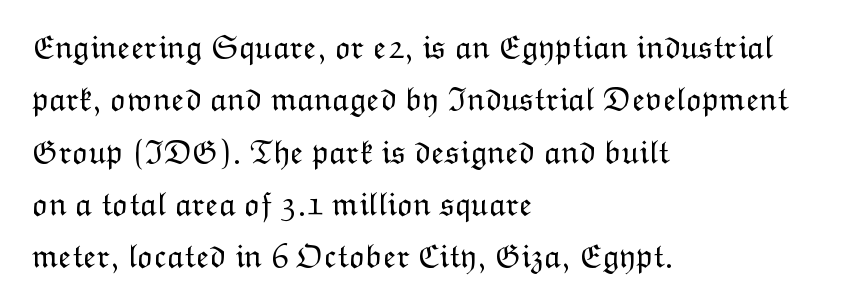
The image shows 34 px light type, upright; set left-aligned, normal line spacing (1.54x), normal letter spacing, not underlined; low stroke contrast and a medium x-height.
